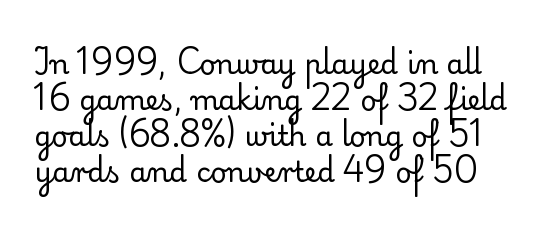
{"serif": "yes", "italic": "no", "bold": "no", "weight": "regular", "width": "normal", "stroke_contrast": "low", "x_height": "small", "monospaced": "no", "underline": "no", "line_spacing": "normal", "line_spacing_ratio": 1.29, "letter_spacing": "normal", "letter_spacing_em": 0.0, "glyph_px": 28}
